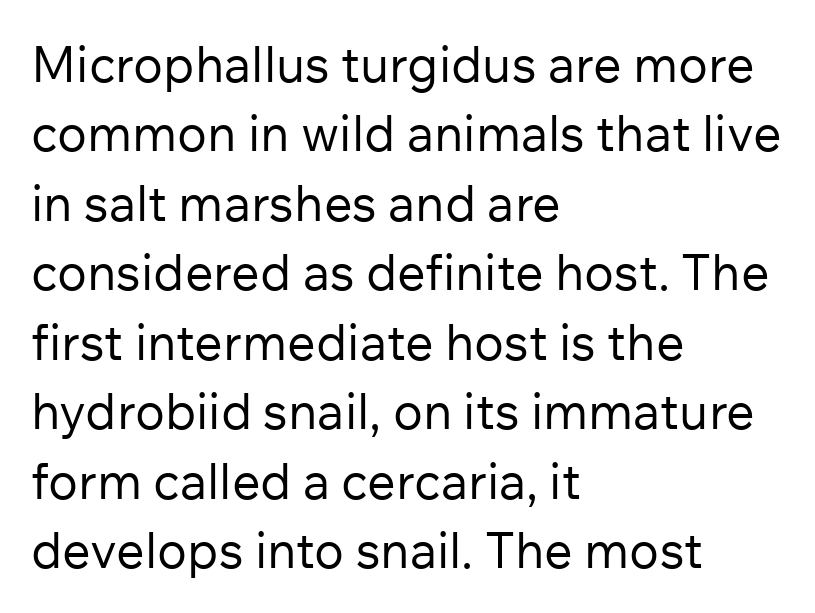
The image shows 50 px regular-weight sans-serif type, upright; set left-aligned, normal line spacing (1.39x), normal letter spacing, not underlined; low stroke contrast and a medium x-height.
